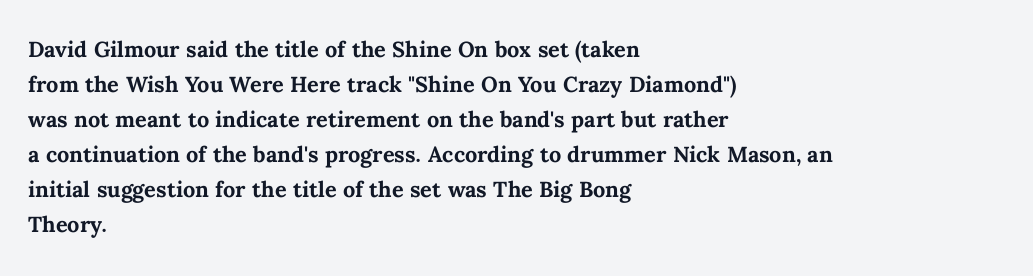
A clean baseline with only descenders dipping below it. The letters sit at their default tracking, neither squeezed nor spread. Typographic density is high because the face is bold. Quick note: not italic, upright. The face used here is proportionally spaced, like ordinary book or web type. The passage is arranged the way most books set body copy — flush left.
